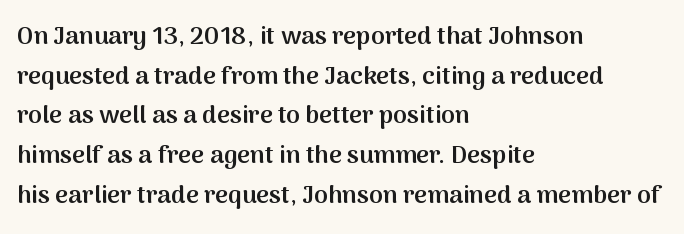
{"italic": "no", "bold": "semi", "underline": "no", "align": "left", "line_spacing": "normal", "line_spacing_ratio": 1.59, "letter_spacing": "normal", "letter_spacing_em": 0.0, "glyph_px": 25}
